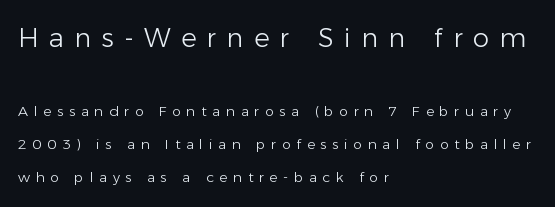
A roman cut, with each character standing at attention. Compared with a typical body face, this is equally light or lighter still. Characters follow at a spacing far wider than the type designer built in. The earlier block is typeset at a bigger size than the later block.
